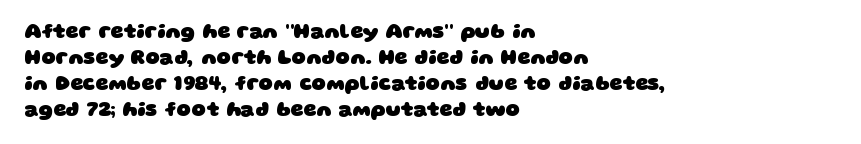
Q: Is the text bold? A: Yes.
Q: Is the text underlined? A: No.
Q: How is the paragraph aligned? A: Left-aligned.
Q: Is the spacing between letters normal or unusually wide? A: Normal.
Q: Is the spacing between lines tight, normal or loose? A: Normal.
